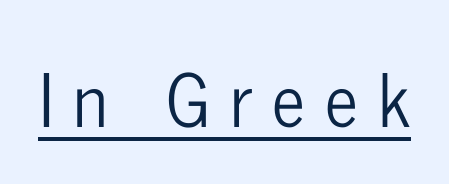
The image shows 73 px condensed sans-serif type, upright; set unusually wide letter spacing (+0.27 em), underlined; low stroke contrast and a medium x-height.
